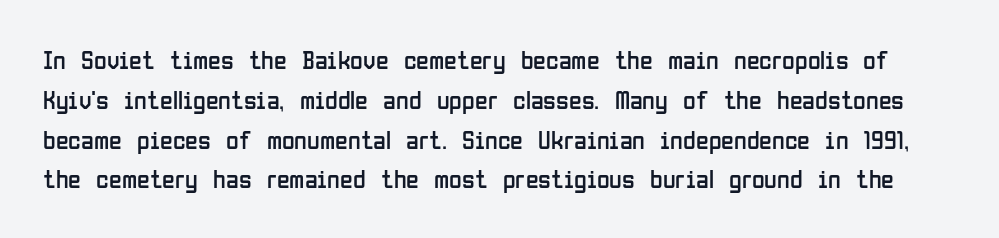
Q: Is the text bold? A: No.
Q: Is the text italic (slanted)? A: No, it is upright.
Q: Is the text underlined? A: No.
Q: Is the spacing between letters normal or unusually wide? A: Normal.
Q: Is the spacing between lines tight, normal or loose? A: Normal.
